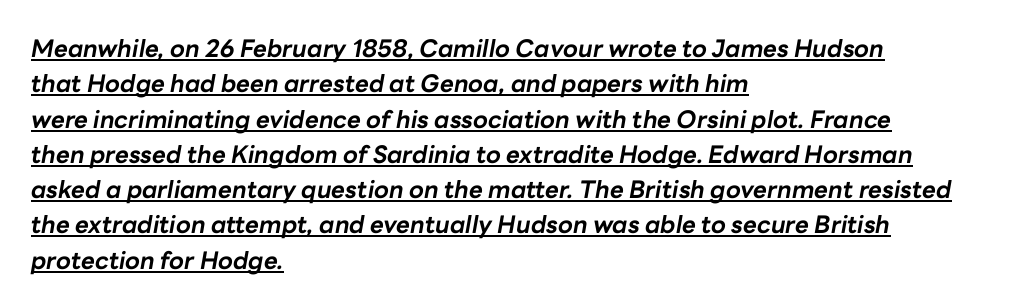
{"italic": "yes", "lean": "right", "slant_degrees": 10, "bold": "yes", "underline": "yes", "align": "left", "line_spacing": "normal", "line_spacing_ratio": 1.47, "letter_spacing": "normal", "letter_spacing_em": 0.0, "glyph_px": 24}
